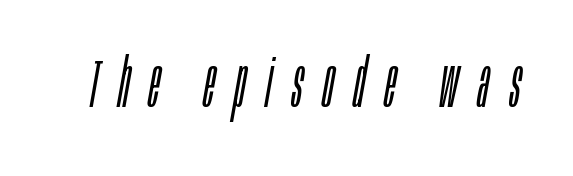
The image shows 68 px light, condensed type, italic (leaning right); set unusually wide letter spacing (+0.29 em), not underlined; low stroke contrast and a large x-height.
